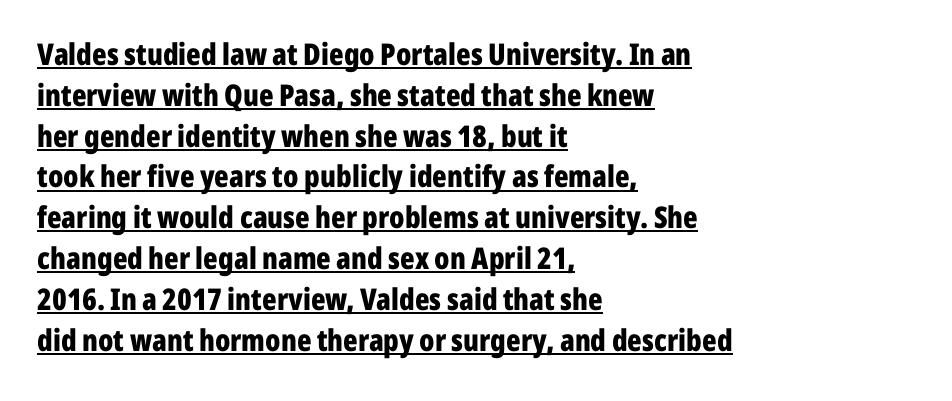
{"serif": "no", "italic": "no", "bold": "yes", "weight": "bold", "width": "condensed", "stroke_contrast": "low", "x_height": "medium", "monospaced": "no", "underline": "yes", "align": "left", "line_spacing": "normal", "line_spacing_ratio": 1.36, "letter_spacing": "normal", "letter_spacing_em": 0.0, "glyph_px": 30}
